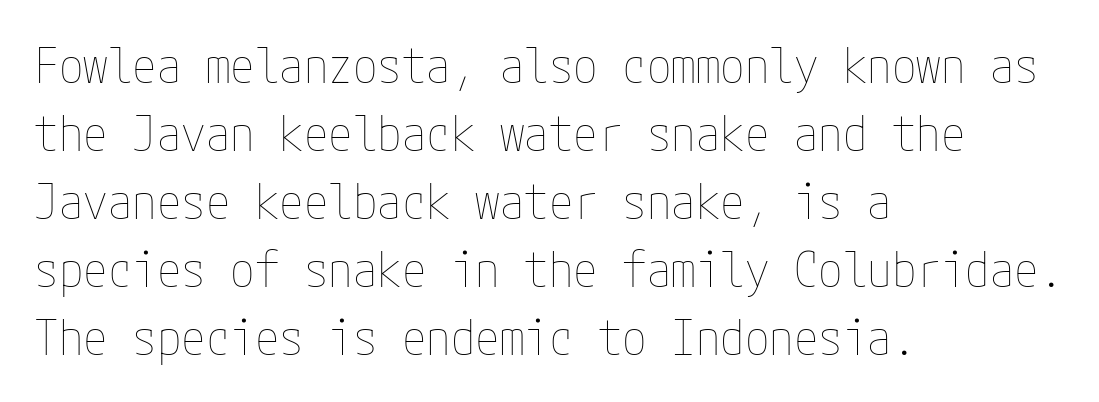
The image shows 49 px thin, condensed type, upright; set left-aligned, normal line spacing (1.39x), normal letter spacing, not underlined; low stroke contrast and a medium x-height.
